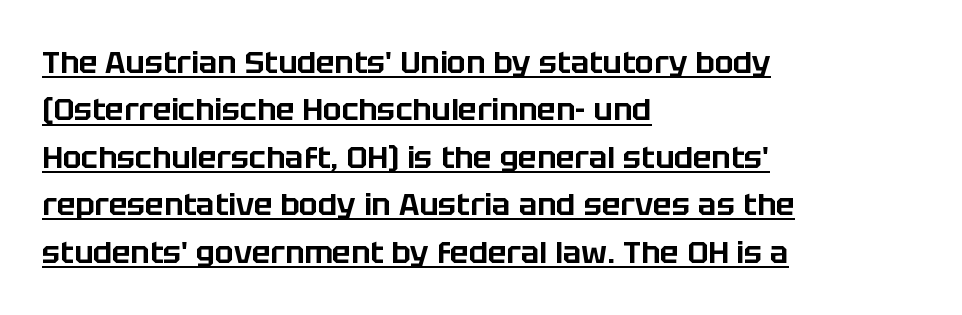
Q: Is the text italic (slanted)? A: No, it is upright.
Q: Is the typeface a serif or a sans-serif typeface? A: Sans-serif.
Q: Is the text underlined? A: Yes.
Q: How is the paragraph aligned? A: Left-aligned.
Q: Is the spacing between letters normal or unusually wide? A: Normal.
Q: Is the spacing between lines tight, normal or loose? A: Normal.
Q: Width (condensed, normal, or wide)? A: Normal.
Q: Stroke contrast? A: Low.
Q: x-height? A: Large.
Q: Monospaced? A: No.
